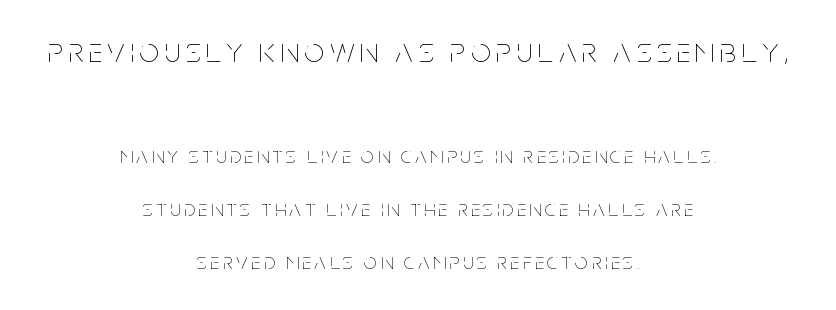
{"italic": "no", "bold": "no", "weight": "thin", "width": "condensed", "stroke_contrast": "low", "x_height": "large", "monospaced": "no", "underline": "no", "align": "center", "line_spacing": "loose", "line_spacing_ratio": 2.31, "larger_block": "first", "size_ratio": 1.52, "glyph_px": 35}
